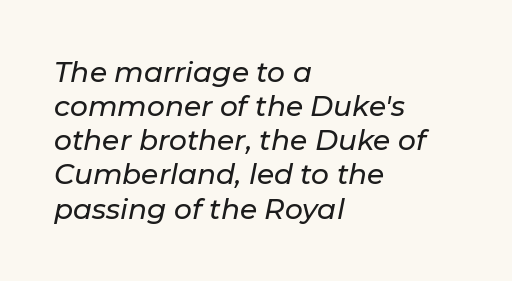
Q: Is the text italic (slanted)? A: Yes, it leans right by about 11 degrees.
Q: Is the text underlined? A: No.
Q: How is the paragraph aligned? A: Left-aligned.
Q: Is the spacing between letters normal or unusually wide? A: Normal.
Q: Width (condensed, normal, or wide)? A: Normal.
Q: Stroke contrast? A: Low.
Q: x-height? A: Medium.
Q: Monospaced? A: No.
